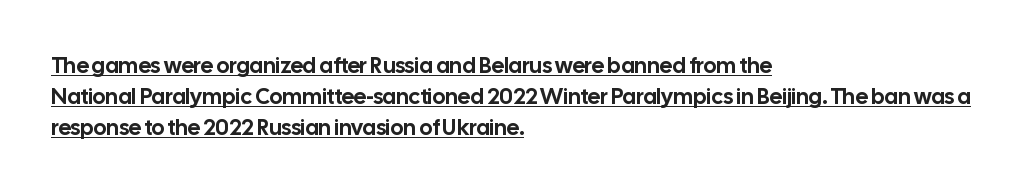
Q: Is the text italic (slanted)? A: No, it is upright.
Q: Is the text underlined? A: Yes.
Q: How is the paragraph aligned? A: Left-aligned.
Q: Is the spacing between letters normal or unusually wide? A: Normal.
Q: Is the spacing between lines tight, normal or loose? A: Normal.
